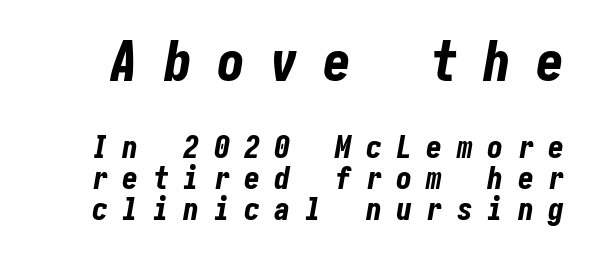
The image shows 56 px bold, condensed type, italic (leaning right); set tight line spacing (0.98x), unusually wide letter spacing (+0.45 em), not underlined; the first (top) block is 1.75x larger; low stroke contrast and a medium x-height.
